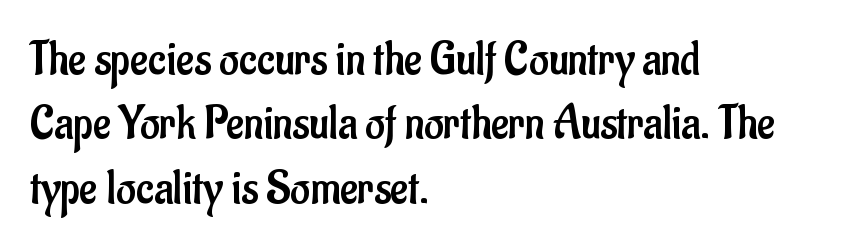
{"serif": "no", "italic": "no", "bold": "no", "weight": "regular", "width": "condensed", "stroke_contrast": "low", "x_height": "small", "monospaced": "no", "underline": "no", "align": "left", "line_spacing": "normal", "line_spacing_ratio": 1.34, "letter_spacing": "normal", "letter_spacing_em": 0.0, "glyph_px": 48}
